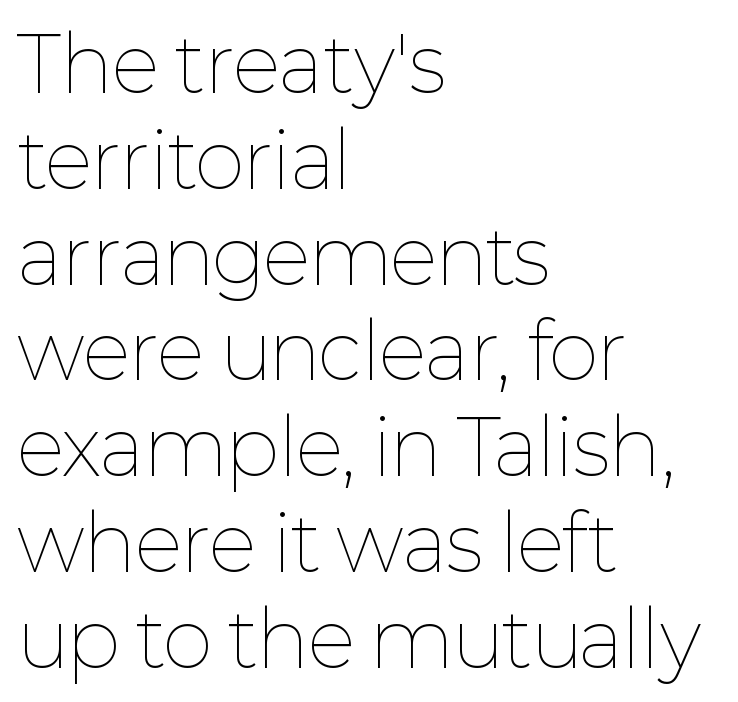
{"italic": "no", "bold": "no", "weight": "thin", "width": "normal", "stroke_contrast": "low", "x_height": "medium", "monospaced": "no", "underline": "no", "align": "left", "line_spacing": "normal", "line_spacing_ratio": 1.26, "letter_spacing": "normal", "letter_spacing_em": 0.0, "glyph_px": 76}
